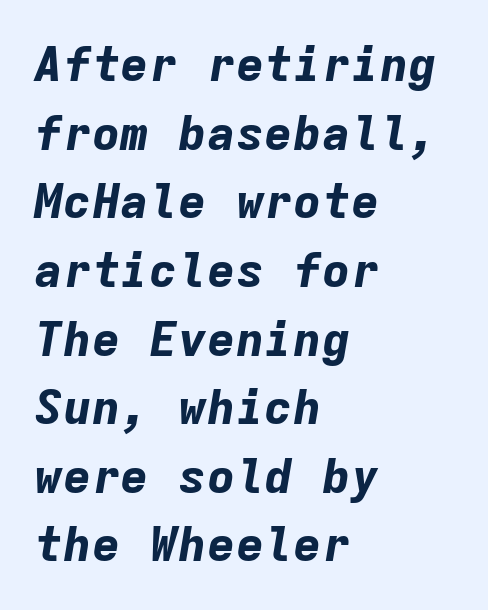
Q: Is the text bold? A: Yes.
Q: Is the text italic (slanted)? A: Yes, it leans right by about 9 degrees.
Q: Is the text underlined? A: No.
Q: How is the paragraph aligned? A: Left-aligned.
Q: Is the spacing between letters normal or unusually wide? A: Normal.
Q: Is the spacing between lines tight, normal or loose? A: Normal.
Q: Width (condensed, normal, or wide)? A: Normal.
Q: Stroke contrast? A: Low.
Q: x-height? A: Medium.
Q: Monospaced? A: Yes.
